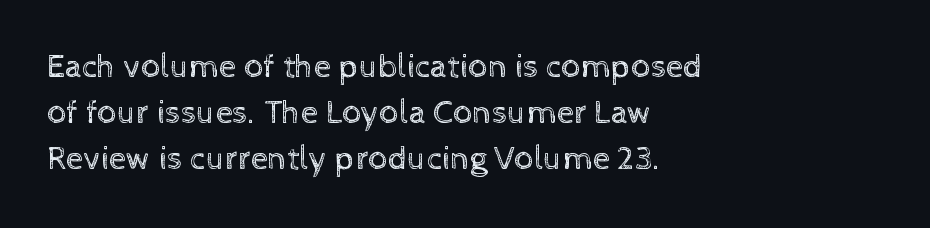
{"italic": "no", "bold": "no", "weight": "regular", "width": "normal", "x_height": "medium", "monospaced": "no", "underline": "no", "align": "left", "line_spacing": "normal", "line_spacing_ratio": 1.36, "letter_spacing": "normal", "letter_spacing_em": 0.0, "glyph_px": 34}
